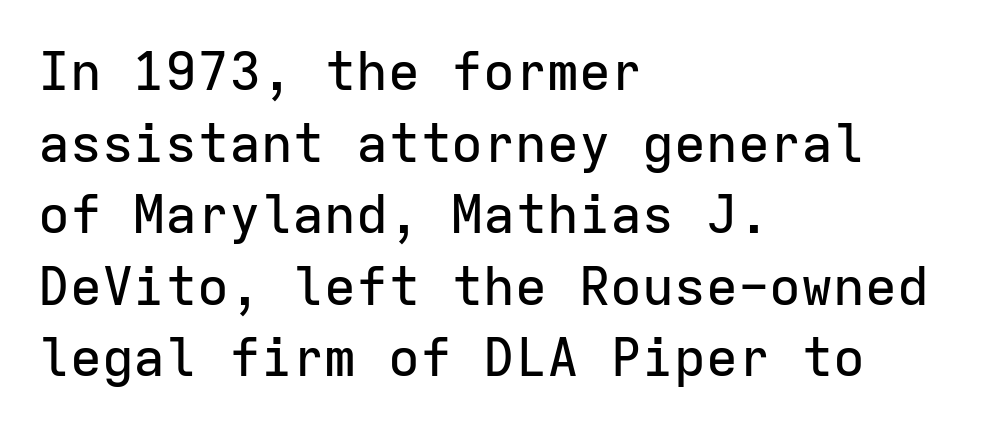
{"serif": "no", "italic": "no", "width": "normal", "stroke_contrast": "low", "x_height": "medium", "monospaced": "yes", "underline": "no", "align": "left", "line_spacing": "normal", "line_spacing_ratio": 1.35, "letter_spacing": "normal", "letter_spacing_em": 0.0, "glyph_px": 53}
